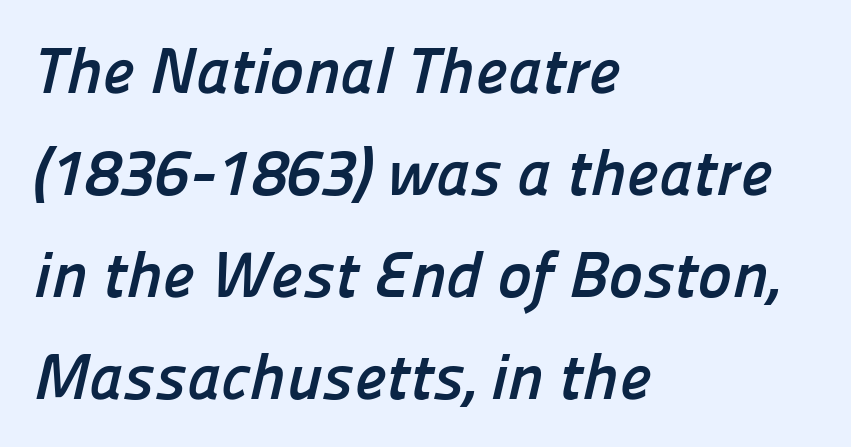
{"serif": "no", "bold": "yes", "weight": "semibold", "width": "normal", "stroke_contrast": "low", "x_height": "medium", "monospaced": "no", "underline": "no", "align": "left", "line_spacing": "normal", "line_spacing_ratio": 1.57, "letter_spacing": "normal", "letter_spacing_em": 0.0, "glyph_px": 65}
